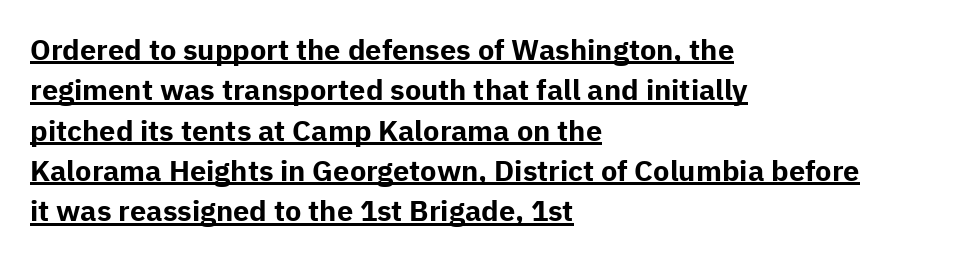
The image shows 29 px bold sans-serif type, upright; set left-aligned, normal line spacing (1.39x), normal letter spacing, underlined; low stroke contrast and a medium x-height.
